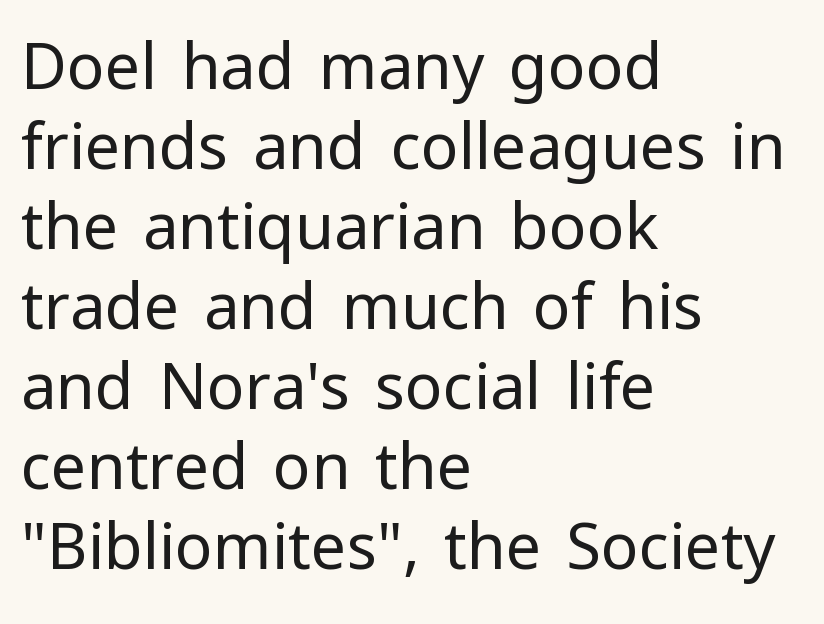
Leading: standard. Looks like regular typesetting: each glyph gets only the width it needs. In CSS terms this would be text-align: left. Each row of text sits above clean, open space. The letterforms sit shoulder to shoulder at normal distance. Is this a heavy cut? Hardly; it is regular or lighter.
